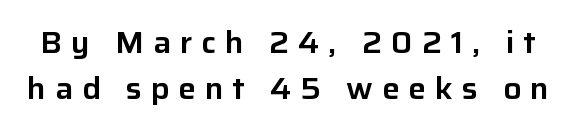
Summary of vertical rhythm: regular, with standard interline spacing. In terms of posture, this sample is upright. The tracking reads as deliberately expanded to a designer's eye. The space directly below the letters is spotless.
